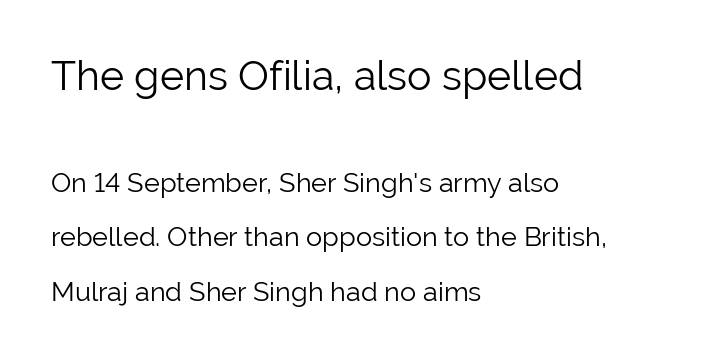
Casual observation: everything's shoved over to the left. Is the stroke heavy? The answer is a plain regular-or-lighter. Is the letter spacing exaggerated? No — it looks like the ordinary default. Each letter keeps its own natural width here, so spacing adapts to shape. Which of the two is more prominent by size? The first, at the top.
